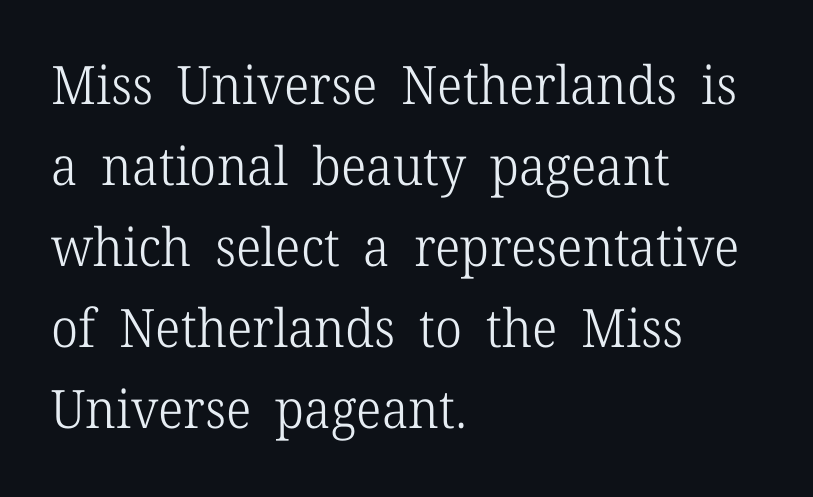
{"serif": "yes", "italic": "no", "bold": "no", "weight": "light", "width": "normal", "stroke_contrast": "low", "x_height": "medium", "monospaced": "no", "underline": "no", "align": "left", "line_spacing": "normal", "line_spacing_ratio": 1.53, "letter_spacing": "normal", "letter_spacing_em": 0.0, "glyph_px": 53}
